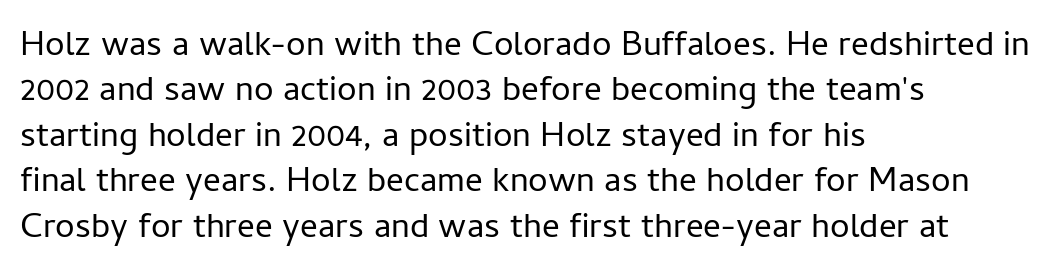
The image shows 35 px regular-weight sans-serif type, upright; set left-aligned, normal line spacing (1.3x), normal letter spacing, not underlined; low stroke contrast and a medium x-height.
